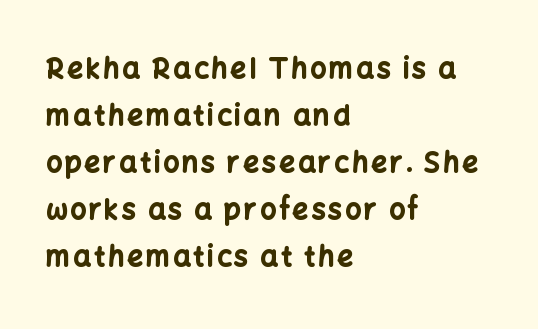
Varying glyph widths throughout — classic text-font behaviour. Regarding serifs, this sample does without them. Ordinary non-slanted type is in use. In CSS terms this would be text-align: left. Successive baselines arrive at the customary interval.
